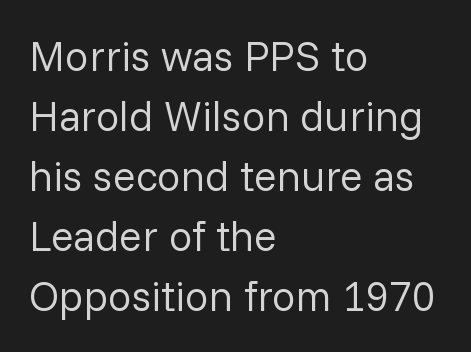
Think of a printed novel: that variable character pitch is what you see here. No word sits above an underline. A typesetter would label this face a sans. Nobody touched the tracking dial on this one.
